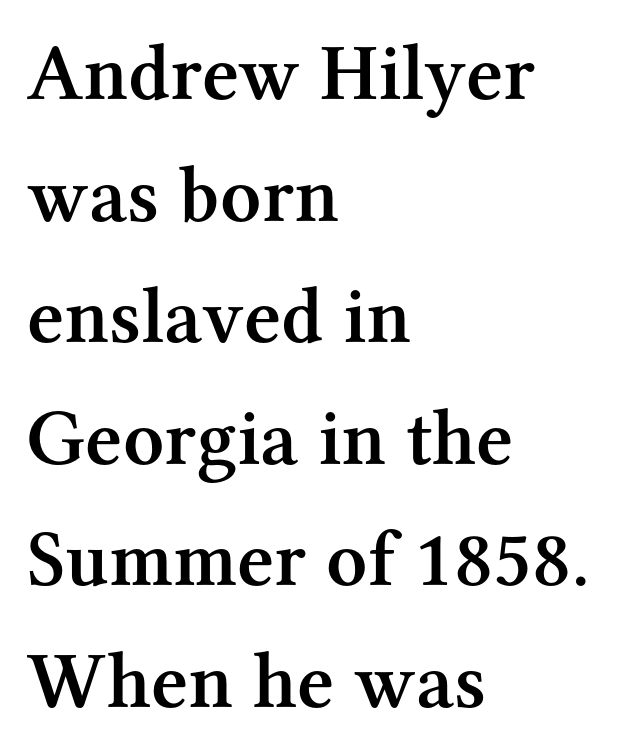
The passage shown is semibold, sitting just below true bold. A typesetter would call this proportional, since set widths differ per character. Quick note: interline space is typical. It's the straight-up-and-down kind of type. The text was rendered using a seriffed face with decorative stroke endings.
